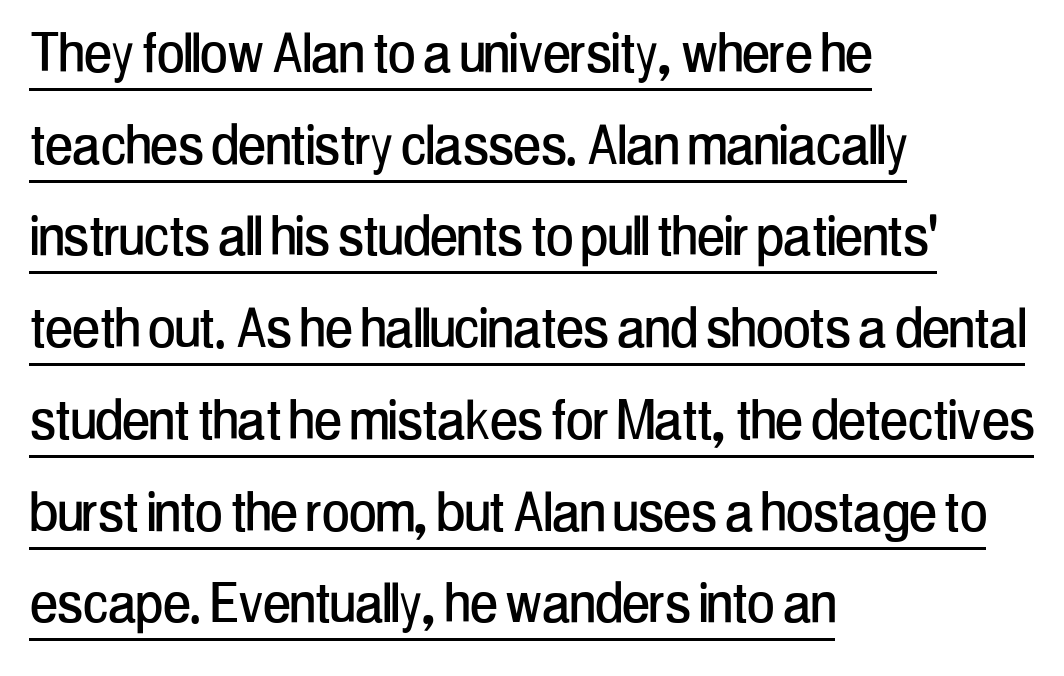
The image shows 66 px condensed sans-serif type, upright; set left-aligned, normal line spacing (1.39x), normal letter spacing, underlined; low stroke contrast and a medium x-height.
